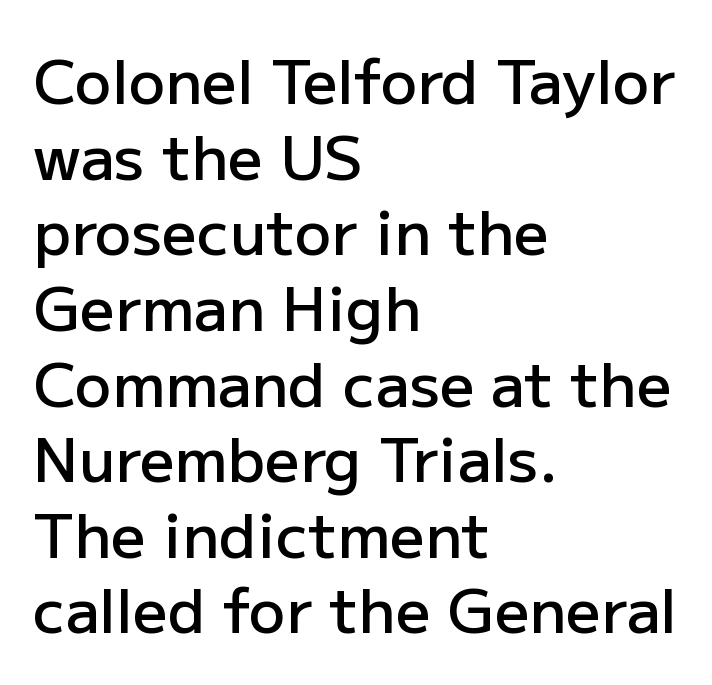
Q: Is the text bold? A: Semi-bold.
Q: Is the text italic (slanted)? A: No, it is upright.
Q: Is the typeface a serif or a sans-serif typeface? A: Sans-serif.
Q: Is the text underlined? A: No.
Q: How is the paragraph aligned? A: Left-aligned.
Q: Is the spacing between letters normal or unusually wide? A: Normal.
Q: Width (condensed, normal, or wide)? A: Normal.
Q: Stroke contrast? A: Low.
Q: x-height? A: Medium.
Q: Monospaced? A: No.
